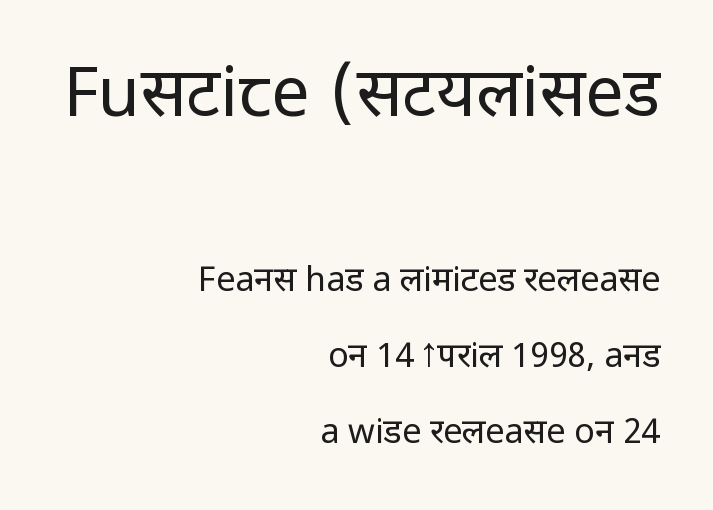
{"serif": "no", "italic": "no", "bold": "no", "weight": "regular", "width": "condensed", "stroke_contrast": "low", "x_height": "large", "monospaced": "no", "underline": "no", "align": "right", "line_spacing": "loose", "line_spacing_ratio": 2.23, "letter_spacing": "normal", "letter_spacing_em": 0.0, "larger_block": "first", "size_ratio": 2.0, "glyph_px": 68}
